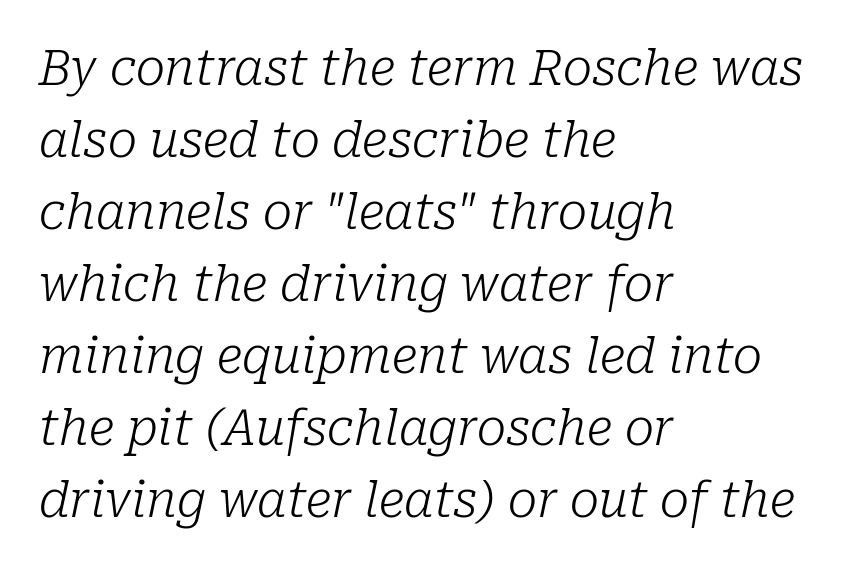
How are the letters spaced? Ordinarily, with no added tracking. These lines are composed in type with serifs. The characters are drawn with everyday or finer stroke widths. This rendering uses left alignment, leaving the right contour irregular. Clear beneath every line of the passage. This block has exactly the height ordinary leading produces.
